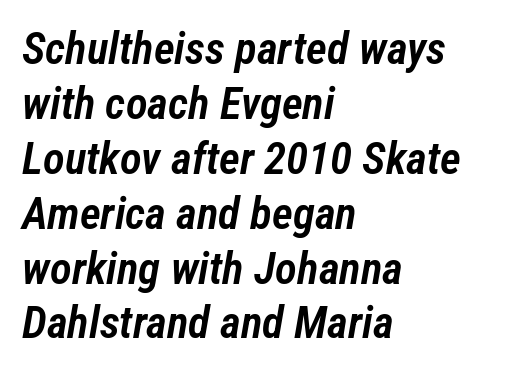
The glyphs look as if they've been sheared to an angle. Glance below the letters and you will spot only blank space. These lines carry some extra weight — a demibold, not a full bold. One-word summary of the alignment: left.
